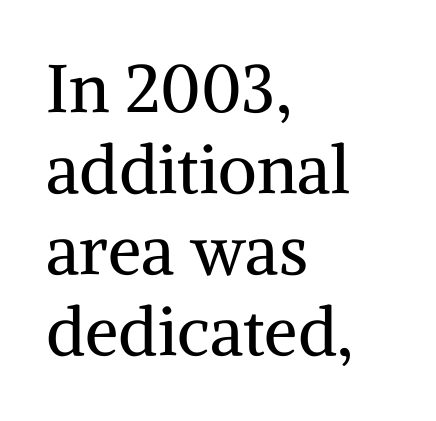
Q: Is the text bold? A: No.
Q: Is the text italic (slanted)? A: No, it is upright.
Q: Is the typeface a serif or a sans-serif typeface? A: Serif.
Q: Is the text underlined? A: No.
Q: How is the paragraph aligned? A: Left-aligned.
Q: Is the spacing between letters normal or unusually wide? A: Normal.
Q: Width (condensed, normal, or wide)? A: Normal.
Q: Stroke contrast? A: Medium.
Q: x-height? A: Medium.
Q: Monospaced? A: No.
